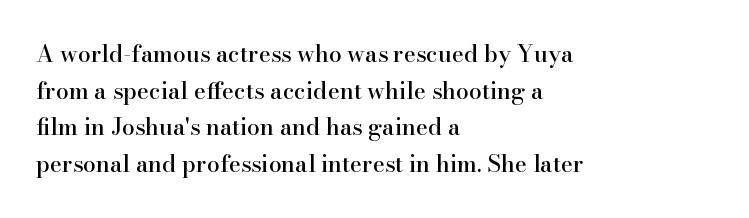
Rendered with straight, roman letterforms. Notice how the passage keeps a crisp vertical edge on the left only. A typesetter would call this leading conventional body-copy spacing. Is the letter spacing exaggerated? No — it looks like the ordinary default.
